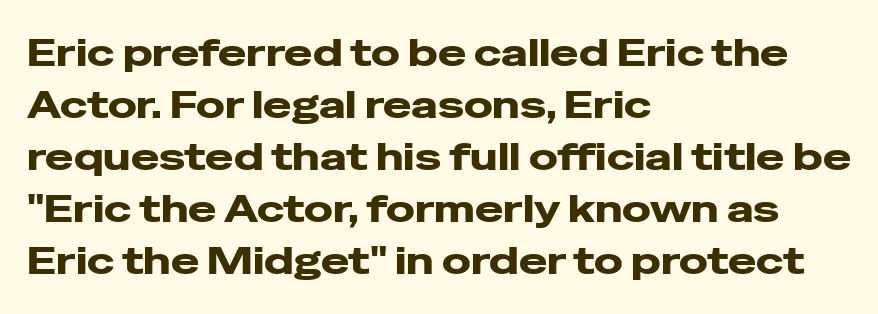
The image shows 38 px heavy, wide sans-serif type, upright; set left-aligned, normal line spacing (1.37x), normal letter spacing, not underlined; low stroke contrast and a medium x-height.
